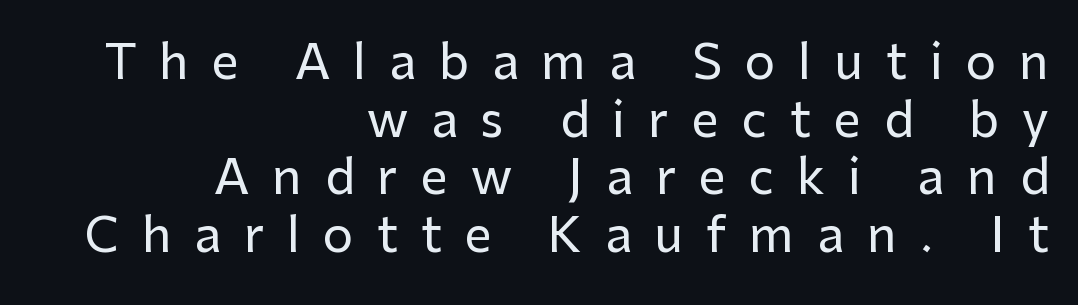
The image shows 48 px sans-serif type, upright; set right-aligned, line spacing 1.2x, unusually wide letter spacing (+0.48 em), not underlined; low stroke contrast and a medium x-height.
